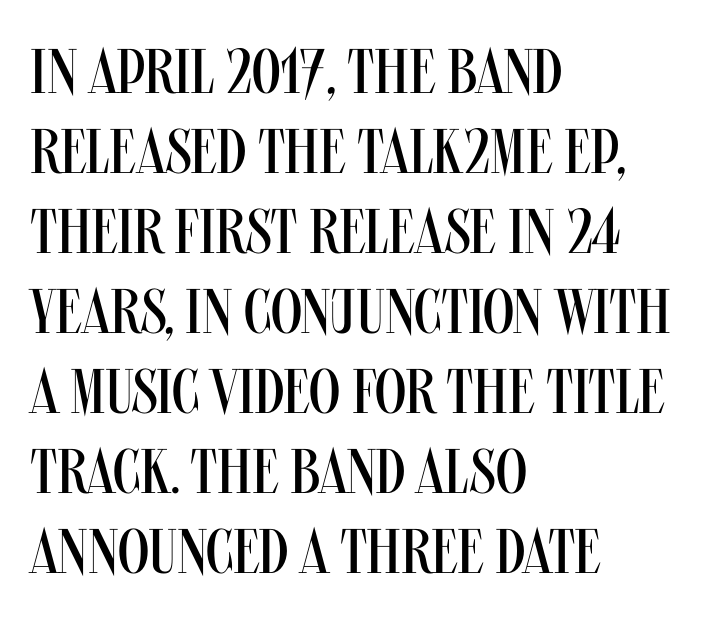
Stroke mass is kept to a normal reading level or below. Interline gaps are of average width in this sample. The text block is weighted toward the left margin, trailing off unevenly rightward. Inter-character spacing is left at the font's built-in metrics. Quick note: underline off. Posture: vertical.
